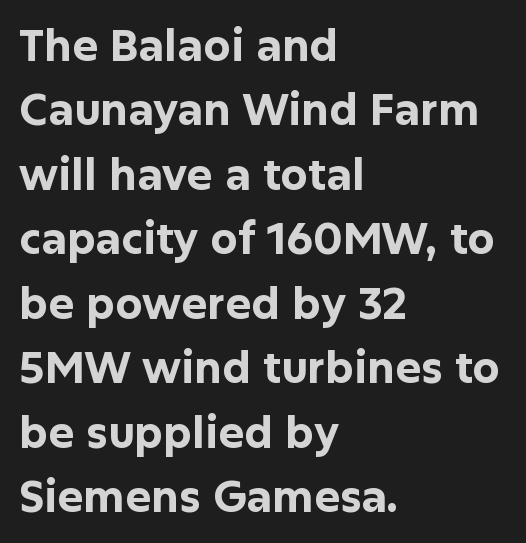
Note: no serifs on the glyphs. Rows of type keep a routine distance in the vertical direction. Every stem runs plumb, perpendicular to the baseline. The sample has been set heavy, in full bold. Underlining? Definitely not there. Here the designer chose a conventional face with non-uniform glyph widths.
